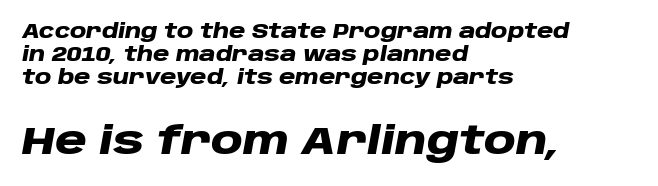
The image shows 39 px heavy, wide type, italic (leaning right); set left-aligned, line spacing 1.16x, normal letter spacing, not underlined; the second (bottom) block is 1.95x larger; low stroke contrast and a large x-height.
